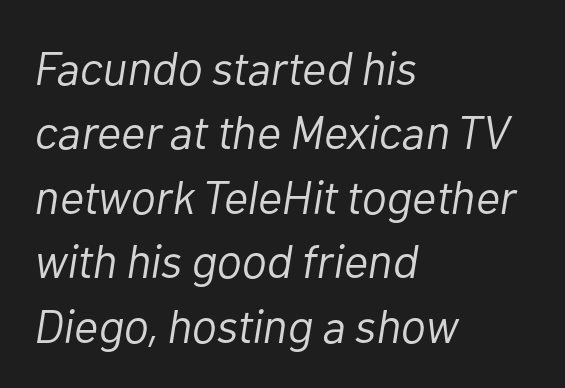
The image shows 47 px light type, italic (leaning right); set left-aligned, normal line spacing (1.37x), normal letter spacing, not underlined; low stroke contrast and a medium x-height.
